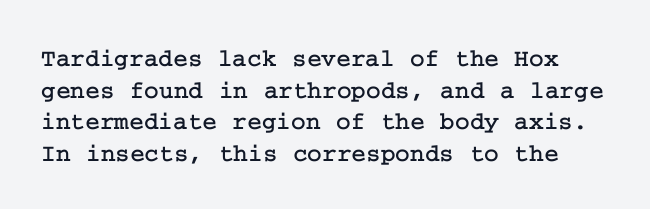
{"italic": "no", "underline": "no", "line_spacing": "normal", "line_spacing_ratio": 1.27, "letter_spacing": "normal", "letter_spacing_em": 0.0, "glyph_px": 25}
